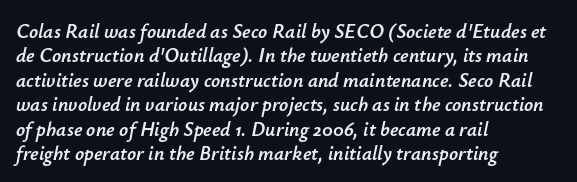
The image shows 20 px text type, italic (leaning right); set left-aligned, line spacing 1.22x, normal letter spacing, not underlined.
